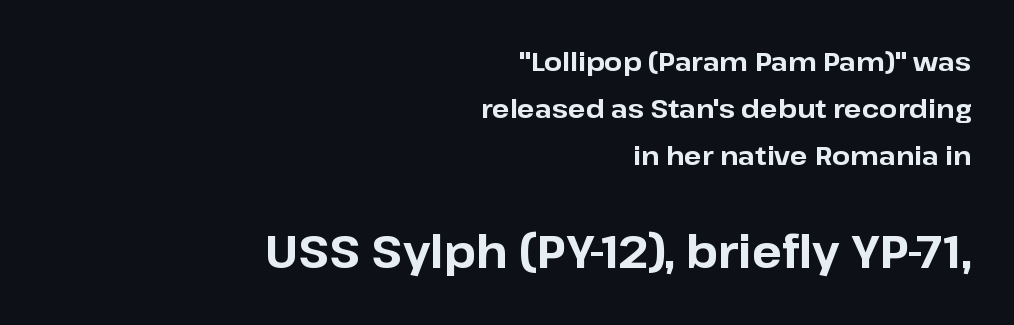
Q: Is the text bold? A: Yes.
Q: Is the text italic (slanted)? A: No, it is upright.
Q: Is the typeface a serif or a sans-serif typeface? A: Sans-serif.
Q: Is the text underlined? A: No.
Q: How is the paragraph aligned? A: Right-aligned.
Q: Is the spacing between letters normal or unusually wide? A: Normal.
Q: Which block of text is set in a larger size, the first (top) or the second (bottom)? A: The second (bottom) one.
Q: Width (condensed, normal, or wide)? A: Normal.
Q: Stroke contrast? A: Low.
Q: x-height? A: Medium.
Q: Monospaced? A: No.
